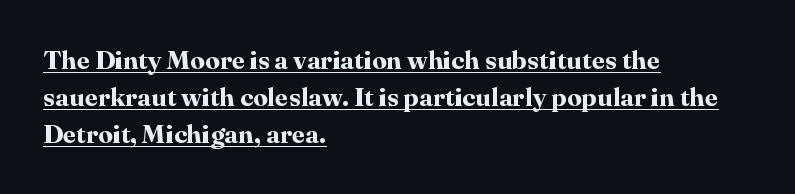
The specimen includes a rule beneath the text block's lines. Notice how thick the strokes are: this is what a full bold looks like. The text block is weighted toward the left margin, trailing off unevenly rightward. Letter spacing: default. This sample uses an upright cut, with every glyph sitting square on the baseline. How would I describe the line gaps? Plain and ordinary.
